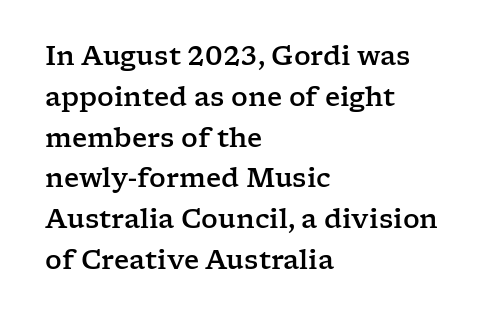
The image shows 26 px text type, upright; set left-aligned, normal line spacing (1.57x), normal letter spacing, not underlined.
